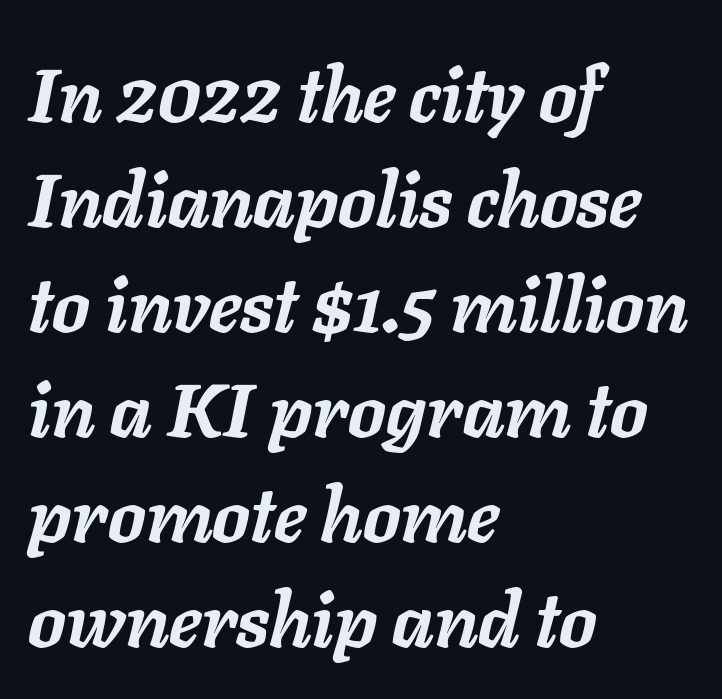
The image shows 75 px semibold type, italic (leaning right); set left-aligned, normal line spacing (1.4x), normal letter spacing, not underlined; low stroke contrast and a medium x-height.
